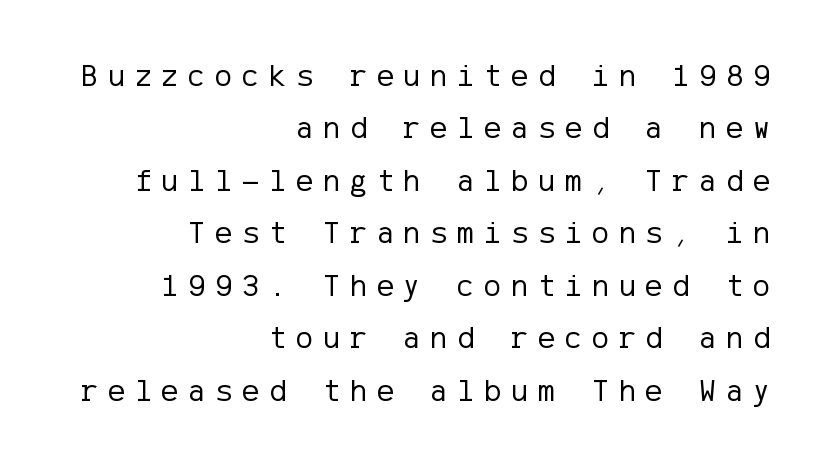
Quick note: underline off. Unlike a traditional serif, this face leaves its strokes unadorned. Bold? No — there's no thickening of the strokes. Observe the wide spacing: letters keep a clear distance from each other.
